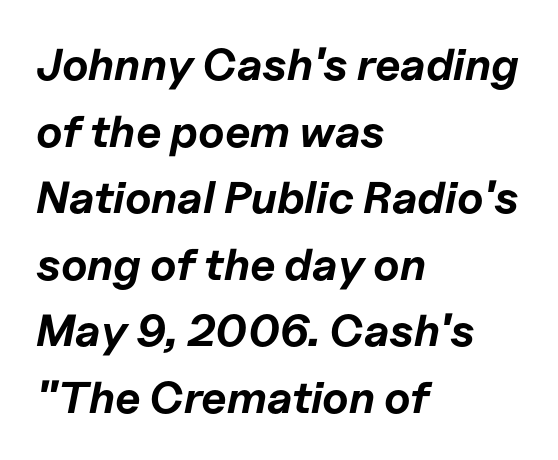
Q: Is the text bold? A: Yes.
Q: Is the text italic (slanted)? A: Yes, it leans right by about 11 degrees.
Q: Is the text underlined? A: No.
Q: How is the paragraph aligned? A: Left-aligned.
Q: Is the spacing between letters normal or unusually wide? A: Normal.
Q: Is the spacing between lines tight, normal or loose? A: Normal.
Q: Width (condensed, normal, or wide)? A: Normal.
Q: Stroke contrast? A: Low.
Q: x-height? A: Medium.
Q: Monospaced? A: No.
